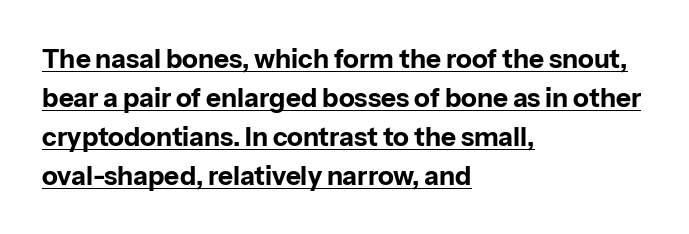
The rendering keeps characters at their native spacing. Italic? Not at all — the glyphs are vertical. Emphasis is given by a line drawn under the lettering. Rows of type keep a routine distance in the vertical direction. Casual observation: everything's shoved over to the left.
